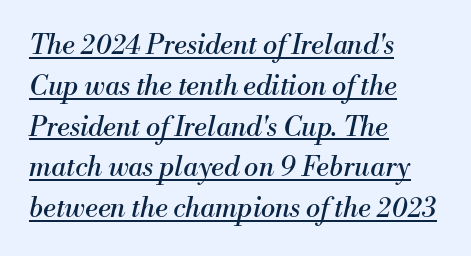
The passage shown leans; its letterforms are oblique. Alignment: flush left. Compared with undecorated copy, this sample adds a rule below the words. Stroke thickness stays within the range of a standard reading face or lighter. Baseline-to-baseline distance is the conventional proportion of letter height.
